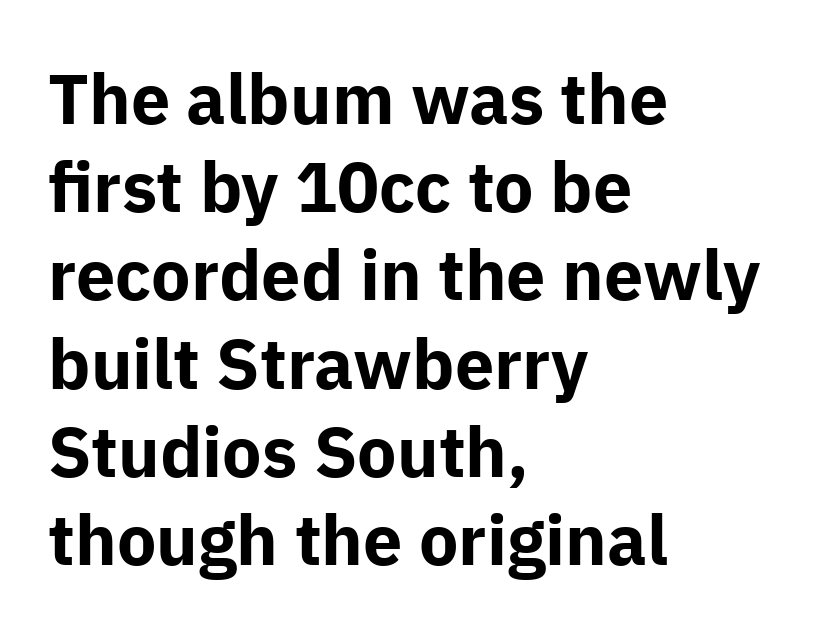
Q: Is the text bold? A: Yes.
Q: Is the text italic (slanted)? A: No, it is upright.
Q: Is the typeface a serif or a sans-serif typeface? A: Sans-serif.
Q: Is the text underlined? A: No.
Q: How is the paragraph aligned? A: Left-aligned.
Q: Is the spacing between letters normal or unusually wide? A: Normal.
Q: Is the spacing between lines tight, normal or loose? A: Normal.
Q: Width (condensed, normal, or wide)? A: Normal.
Q: Stroke contrast? A: Low.
Q: x-height? A: Medium.
Q: Monospaced? A: No.
